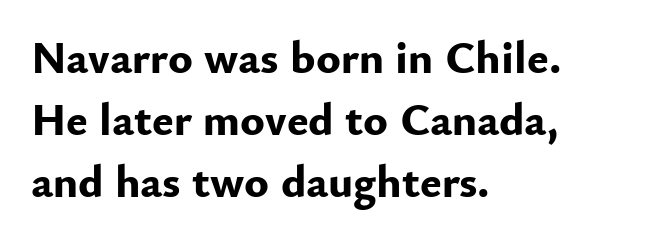
The lines sit at an ordinary, default distance from one another. Type without underlining. Characters follow at the spacing the type designer built in. Stroke thickness is high; the sample reads as a true bold. Each line starts at the same left margin while the right side varies.
